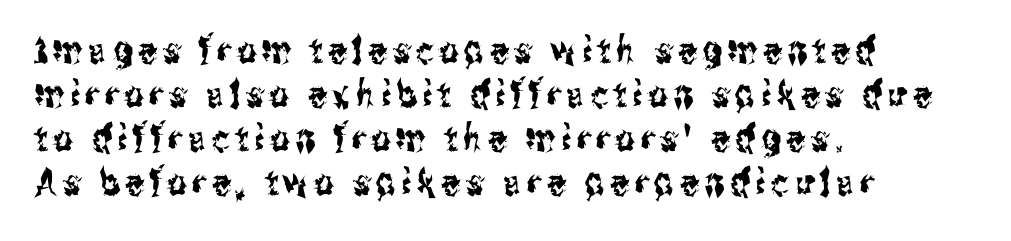
The image shows 37 px condensed sans-serif type, upright; set left-aligned, line spacing 1.19x, not underlined; medium stroke contrast and a medium x-height.
